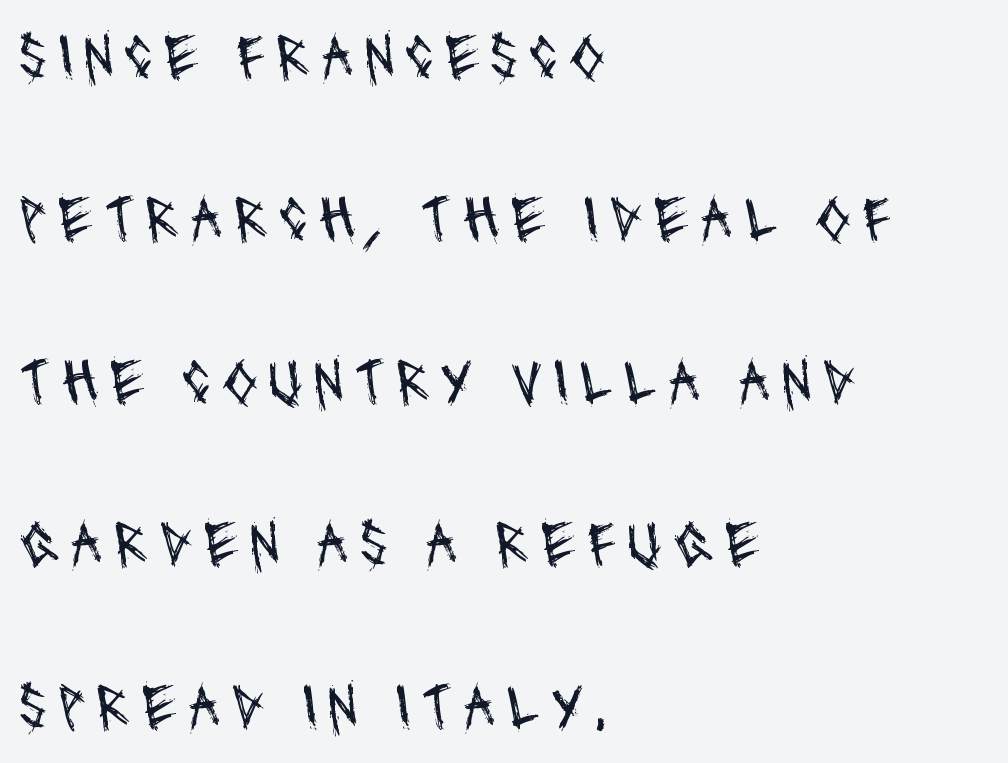
Q: Is the text bold? A: No.
Q: Is the typeface a serif or a sans-serif typeface? A: Sans-serif.
Q: Is the text underlined? A: No.
Q: How is the paragraph aligned? A: Left-aligned.
Q: Is the spacing between lines tight, normal or loose? A: Loose.
Q: Width (condensed, normal, or wide)? A: Condensed.
Q: Stroke contrast? A: Medium.
Q: x-height? A: Large.
Q: Monospaced? A: No.
